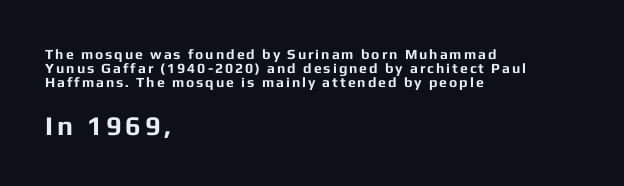
Q: Is the text bold? A: Yes.
Q: Is the text italic (slanted)? A: No, it is upright.
Q: Is the text underlined? A: No.
Q: How is the paragraph aligned? A: Left-aligned.
Q: Is the spacing between lines tight, normal or loose? A: Tight.
Q: Which block of text is set in a larger size, the first (top) or the second (bottom)? A: The second (bottom) one.
